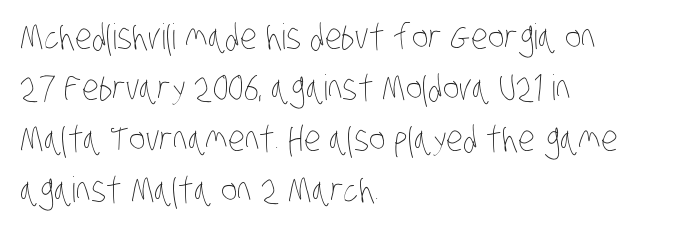
{"bold": "no", "weight": "thin", "width": "condensed", "stroke_contrast": "low", "x_height": "large", "monospaced": "no", "underline": "no", "align": "left", "line_spacing": "normal", "line_spacing_ratio": 1.46, "letter_spacing": "normal", "letter_spacing_em": 0.0, "glyph_px": 35}
